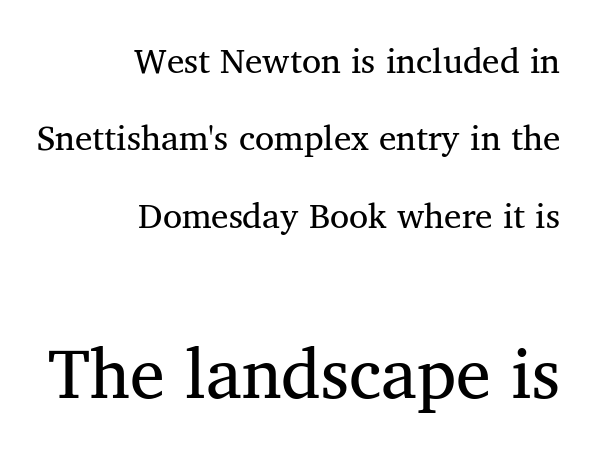
The image shows 70 px regular-weight serif type, upright; set right-aligned, loose line spacing (2.21x), normal letter spacing, not underlined; the second (bottom) block is 2.0x larger; medium stroke contrast and a medium x-height.
